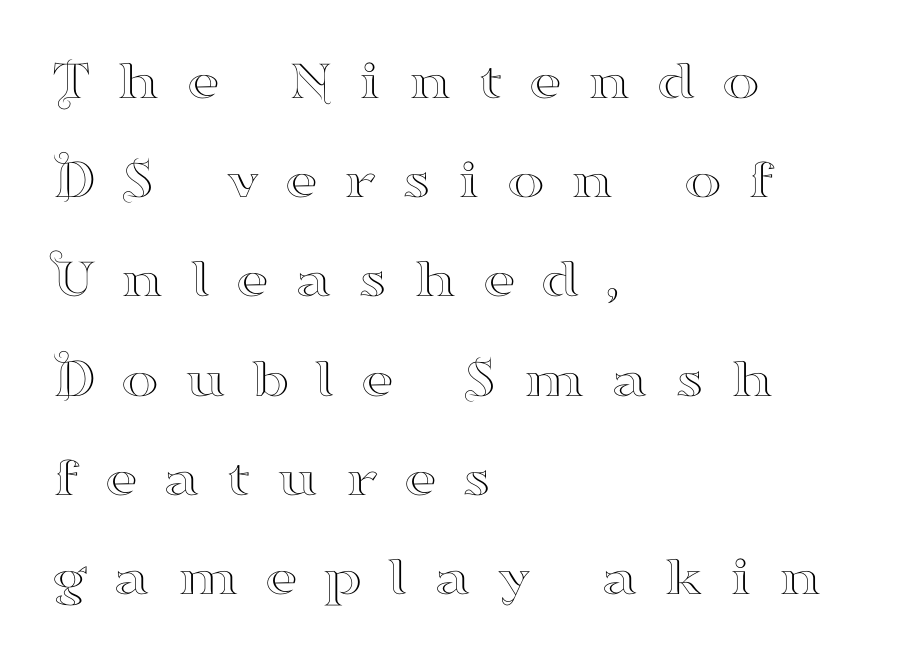
Spacing verdict: proportional, widths tailored to each character. Each line starts at the same left margin while the right side varies. Bare-footed words on every line. Display-style spreading of the glyphs; the letterfit is very open.
